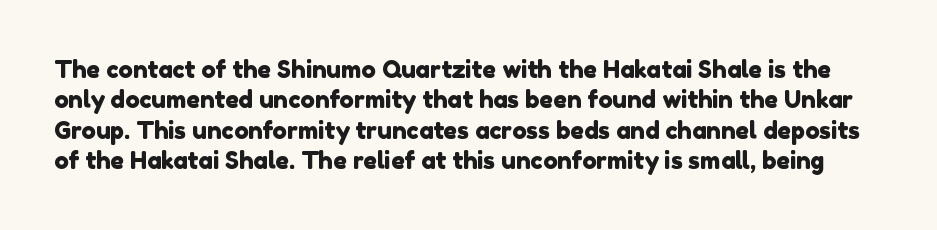
Standard letterfit; no display-style spreading of the glyphs. What's the leading like? Ordinary, nothing unusual. Just letters on the line, the space beneath them empty.
